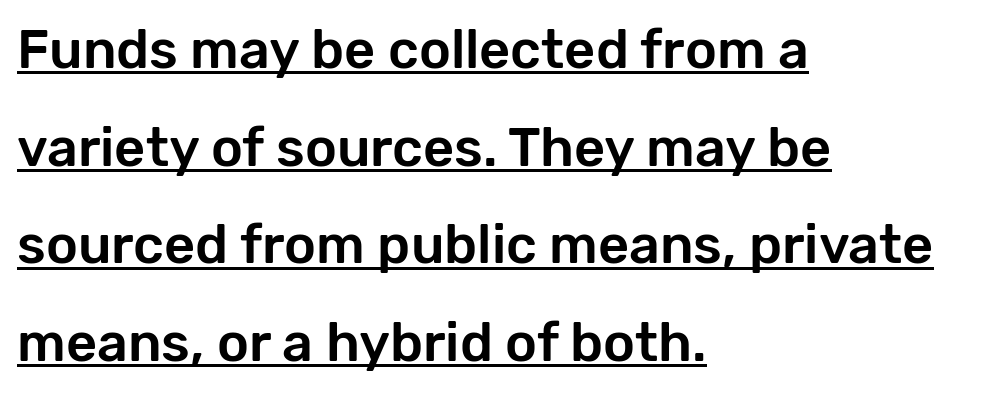
{"serif": "no", "italic": "no", "width": "normal", "stroke_contrast": "low", "x_height": "medium", "monospaced": "no", "underline": "yes", "align": "left", "line_spacing_ratio": 1.81, "letter_spacing": "normal", "letter_spacing_em": 0.0, "glyph_px": 54}
